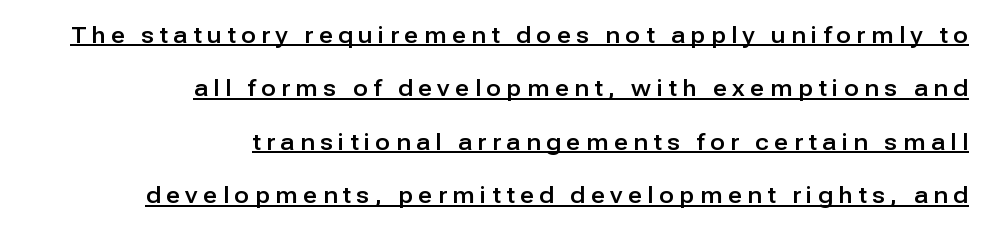
{"italic": "no", "underline": "yes", "align": "right", "line_spacing": "loose", "line_spacing_ratio": 2.43, "letter_spacing": "wide", "letter_spacing_em": 0.25, "glyph_px": 22}
